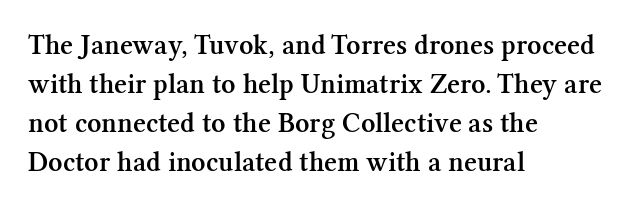
Here the designer chose a conventional face with non-uniform glyph widths. Typeset ragged right — the left edge is the straight one. The line-height multiplier appears to be the usual default. The designer went with a serif here, giving each stem small feet.
